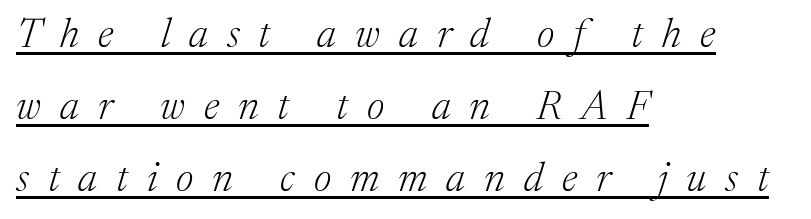
{"serif": "yes", "italic": "yes", "lean": "right", "slant_degrees": 17, "bold": "no", "weight": "light", "width": "normal", "stroke_contrast": "medium", "x_height": "medium", "monospaced": "no", "underline": "yes", "align": "left", "line_spacing_ratio": 1.76, "letter_spacing": "wide", "letter_spacing_em": 0.46, "glyph_px": 41}
